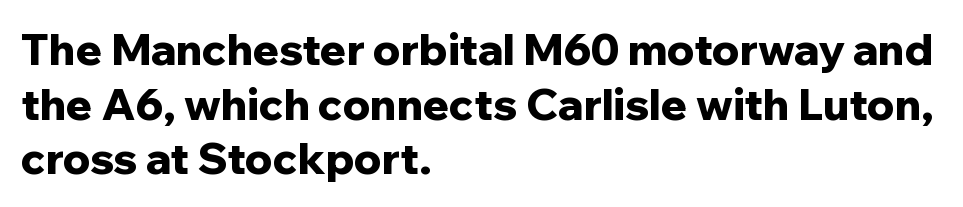
Q: Is the text bold? A: Yes.
Q: Is the text italic (slanted)? A: No, it is upright.
Q: Is the typeface a serif or a sans-serif typeface? A: Sans-serif.
Q: Is the text underlined? A: No.
Q: How is the paragraph aligned? A: Left-aligned.
Q: Is the spacing between letters normal or unusually wide? A: Normal.
Q: Is the spacing between lines tight, normal or loose? A: Normal.
Q: Width (condensed, normal, or wide)? A: Normal.
Q: Stroke contrast? A: Low.
Q: x-height? A: Medium.
Q: Monospaced? A: No.
